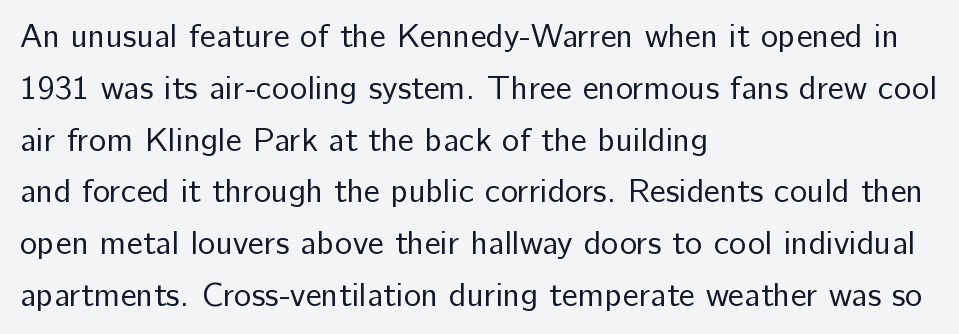
Q: Is the text bold? A: No.
Q: Is the text italic (slanted)? A: No, it is upright.
Q: Is the typeface a serif or a sans-serif typeface? A: Sans-serif.
Q: Is the text underlined? A: No.
Q: How is the paragraph aligned? A: Left-aligned.
Q: Is the spacing between letters normal or unusually wide? A: Normal.
Q: Is the spacing between lines tight, normal or loose? A: Normal.
Q: Width (condensed, normal, or wide)? A: Normal.
Q: Stroke contrast? A: Low.
Q: x-height? A: Medium.
Q: Monospaced? A: No.
